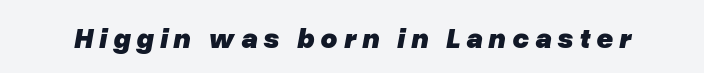
{"italic": "yes", "lean": "right", "slant_degrees": 10, "bold": "yes", "weight": "heavy", "width": "normal", "stroke_contrast": "low", "x_height": "medium", "monospaced": "no", "underline": "no", "letter_spacing": "wide", "letter_spacing_em": 0.2, "glyph_px": 29}
